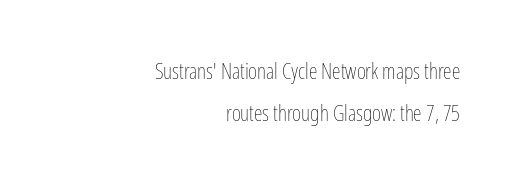
The image shows 22 px text type, upright; set right-aligned, loose line spacing (1.92x), normal letter spacing, not underlined.
